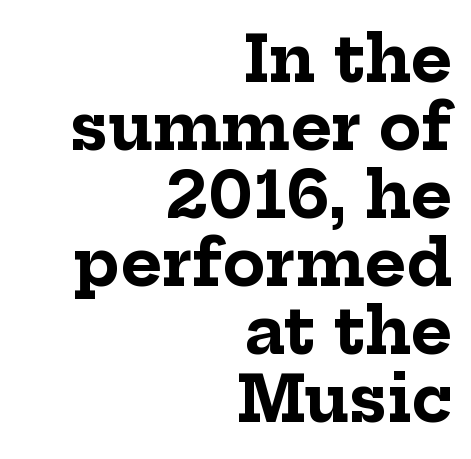
Q: Is the text bold? A: Yes.
Q: Is the text italic (slanted)? A: No, it is upright.
Q: Is the typeface a serif or a sans-serif typeface? A: Serif.
Q: Is the text underlined? A: No.
Q: How is the paragraph aligned? A: Right-aligned.
Q: Is the spacing between letters normal or unusually wide? A: Normal.
Q: Is the spacing between lines tight, normal or loose? A: Tight.
Q: Width (condensed, normal, or wide)? A: Normal.
Q: Stroke contrast? A: Low.
Q: x-height? A: Medium.
Q: Monospaced? A: No.
